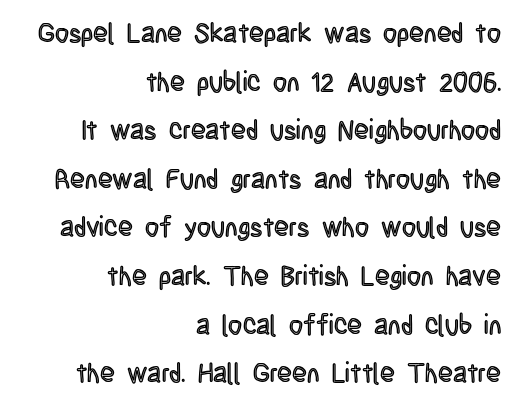
Q: Is the text italic (slanted)? A: No, it is upright.
Q: Is the text underlined? A: No.
Q: How is the paragraph aligned? A: Right-aligned.
Q: Is the spacing between letters normal or unusually wide? A: Normal.
